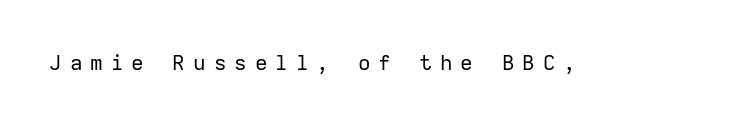
Q: Is the text bold? A: No.
Q: Is the text italic (slanted)? A: No, it is upright.
Q: Is the text underlined? A: No.
Q: Is the spacing between letters normal or unusually wide? A: Unusually wide.
